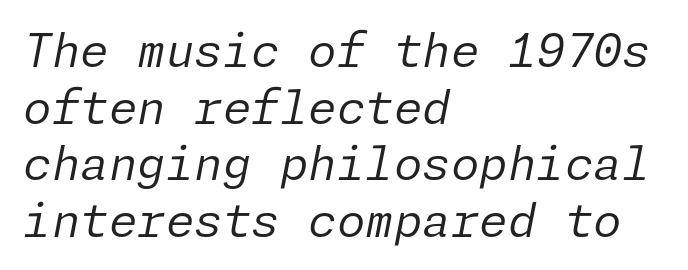
Q: Is the text bold? A: No.
Q: Is the text italic (slanted)? A: Yes, it leans right by about 11 degrees.
Q: Is the text underlined? A: No.
Q: How is the paragraph aligned? A: Left-aligned.
Q: Is the spacing between letters normal or unusually wide? A: Normal.
Q: Width (condensed, normal, or wide)? A: Normal.
Q: Stroke contrast? A: Low.
Q: x-height? A: Medium.
